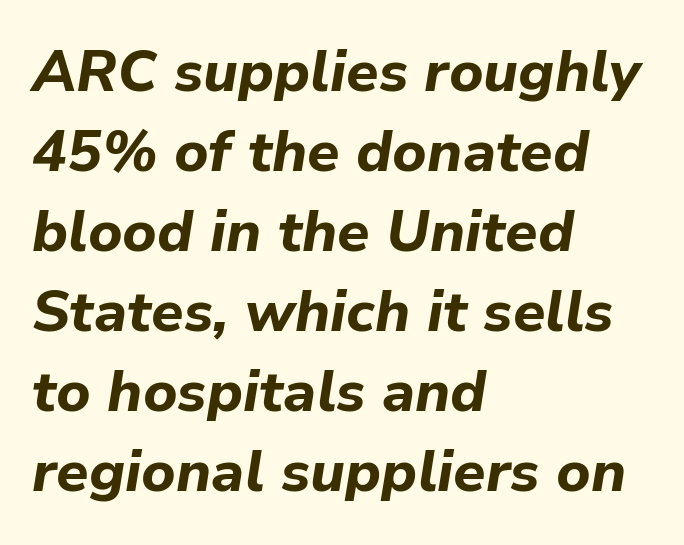
{"italic": "yes", "lean": "right", "slant_degrees": 9, "bold": "yes", "weight": "bold", "width": "normal", "stroke_contrast": "low", "x_height": "medium", "monospaced": "no", "underline": "no", "align": "left", "line_spacing": "normal", "line_spacing_ratio": 1.38, "letter_spacing": "normal", "letter_spacing_em": 0.0, "glyph_px": 58}
